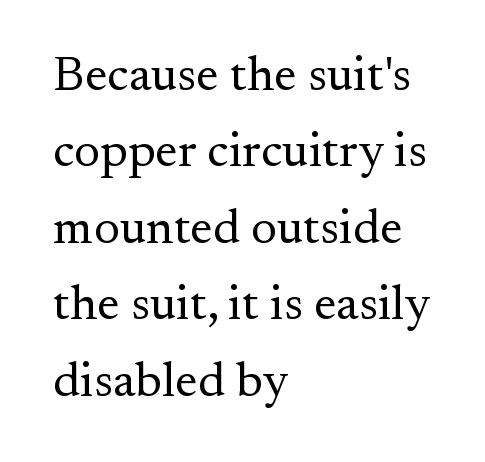
This sample uses an upright cut, with every glyph sitting square on the baseline. Note the varied advance widths — an 'i' is clearly narrower than an 'm'. Horizontal bands of white between lines are of average thickness. The font family rendered here belongs to the serif group.
